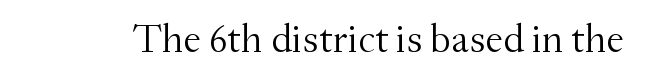
Q: Is the text bold? A: No.
Q: Is the text italic (slanted)? A: No, it is upright.
Q: Is the typeface a serif or a sans-serif typeface? A: Serif.
Q: Is the text underlined? A: No.
Q: Is the spacing between letters normal or unusually wide? A: Normal.
Q: Width (condensed, normal, or wide)? A: Normal.
Q: Stroke contrast? A: Medium.
Q: x-height? A: Small.
Q: Monospaced? A: No.
